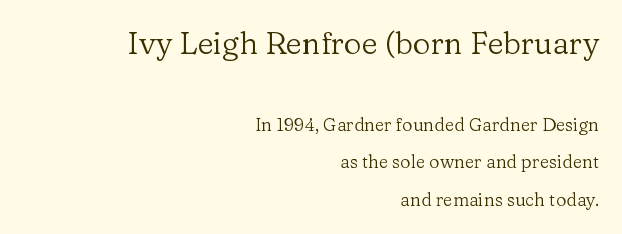
The letters sit at their default tracking, neither squeezed nor spread. A clean baseline with only descenders dipping below it. Counters stay open thanks to moderate or lighter strokes. The ragged edge is on the left, which tells us the setting is flush right. You could not count columns in this text — the font is proportionally spaced. Note: larger setting up top, smaller setting below.
